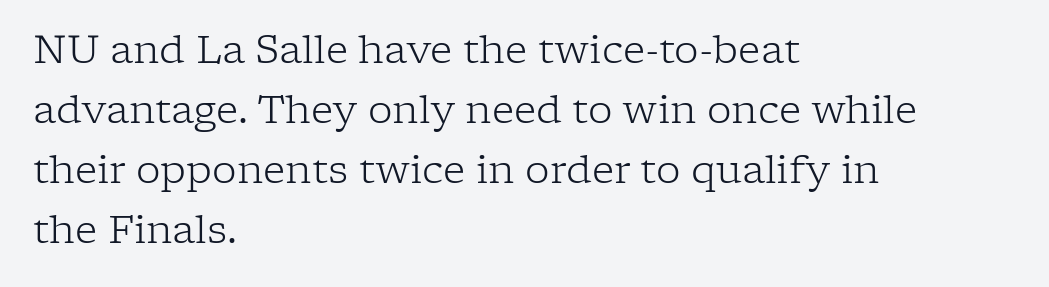
Q: Is the text bold? A: No.
Q: Is the text italic (slanted)? A: No, it is upright.
Q: Is the typeface a serif or a sans-serif typeface? A: Serif.
Q: Is the text underlined? A: No.
Q: How is the paragraph aligned? A: Left-aligned.
Q: Is the spacing between letters normal or unusually wide? A: Normal.
Q: Is the spacing between lines tight, normal or loose? A: Normal.
Q: Width (condensed, normal, or wide)? A: Normal.
Q: Stroke contrast? A: Low.
Q: x-height? A: Medium.
Q: Monospaced? A: No.
